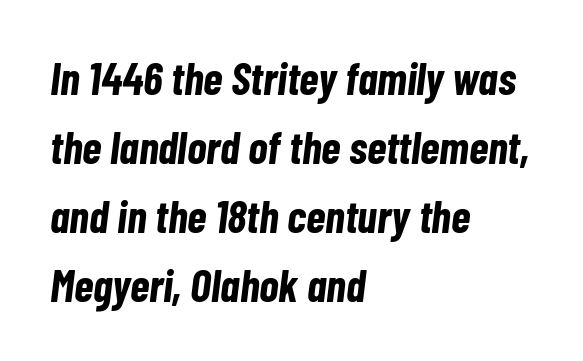
The ragged edge is on the right, which tells us the setting is flush left. The face used here has a pronounced slope to its letters. The font is running at its bold setting. The letterforms sit shoulder to shoulder at normal distance. Lines of text with bare space underneath.
